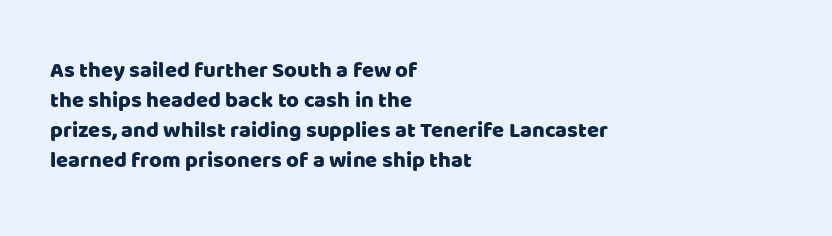
The image shows 22 px text type, upright; set left-aligned, normal line spacing (1.36x), normal letter spacing, not underlined.
